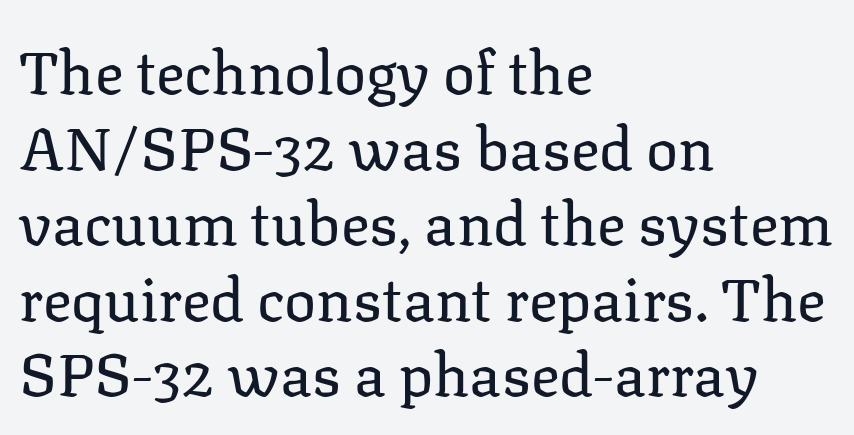
Q: Is the text bold? A: No.
Q: Is the text italic (slanted)? A: No, it is upright.
Q: Is the typeface a serif or a sans-serif typeface? A: Serif.
Q: Is the text underlined? A: No.
Q: How is the paragraph aligned? A: Left-aligned.
Q: Is the spacing between letters normal or unusually wide? A: Normal.
Q: Is the spacing between lines tight, normal or loose? A: Normal.
Q: Width (condensed, normal, or wide)? A: Normal.
Q: Stroke contrast? A: Low.
Q: x-height? A: Medium.
Q: Monospaced? A: No.
